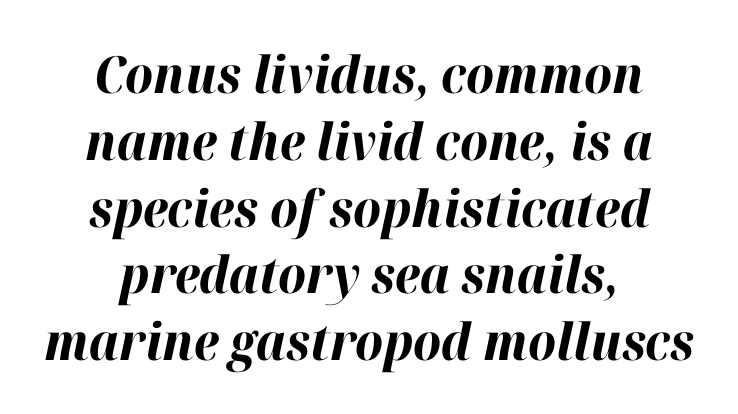
The image shows 51 px bold type, italic (leaning right); set centered, normal line spacing (1.31x), normal letter spacing, not underlined; high stroke contrast and a medium x-height.
